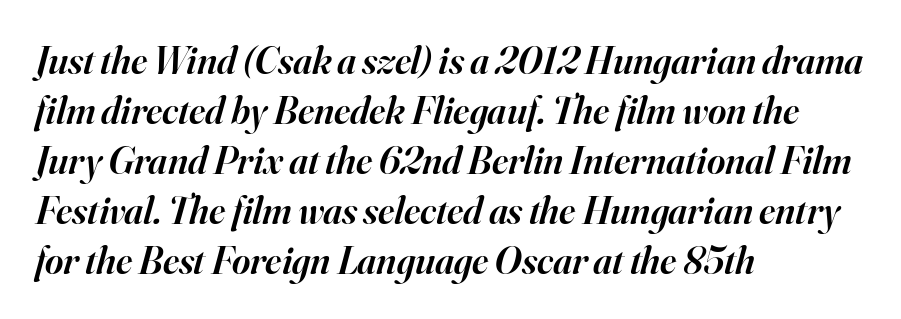
The image shows 39 px semibold serif type, italic (leaning right); set left-aligned, normal line spacing (1.28x), normal letter spacing, not underlined; high stroke contrast and a small x-height.
